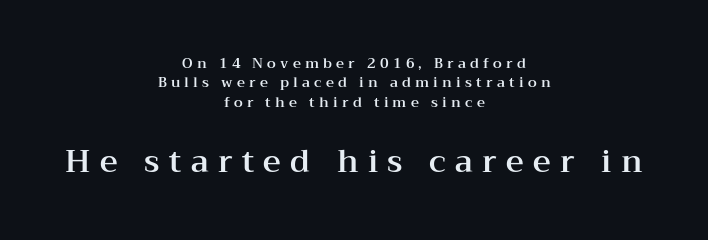
The text block is weighted toward neither margin, spreading evenly from the middle. Vertically, the passage feels balanced, rows spaced as you'd expect. Underlining? Definitely not there. The rendering enlarges the type as you move from the upper chunk to the lower. Serif or sans? Serif — the stroke terminals have little feet.
